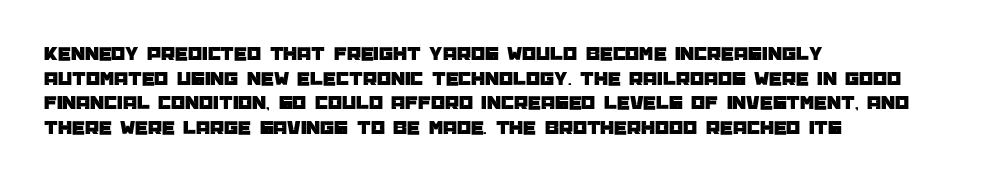
The image shows 20 px text type, upright; set left-aligned, line spacing 1.23x, normal letter spacing, not underlined.
